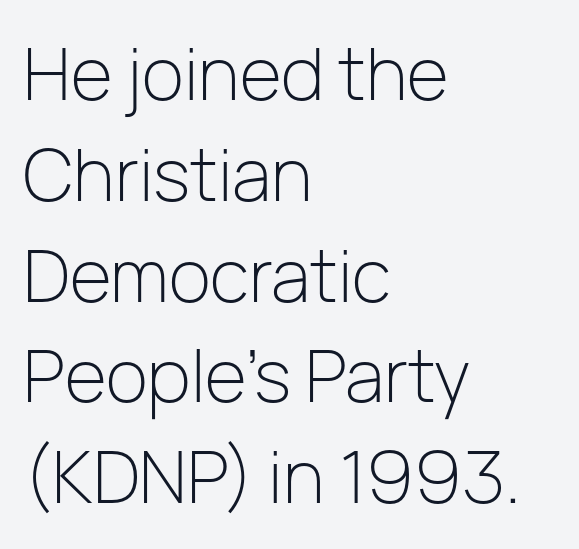
Q: Is the text bold? A: No.
Q: Is the text italic (slanted)? A: No, it is upright.
Q: Is the typeface a serif or a sans-serif typeface? A: Sans-serif.
Q: Is the text underlined? A: No.
Q: How is the paragraph aligned? A: Left-aligned.
Q: Is the spacing between letters normal or unusually wide? A: Normal.
Q: Is the spacing between lines tight, normal or loose? A: Normal.
Q: Width (condensed, normal, or wide)? A: Normal.
Q: Stroke contrast? A: Low.
Q: x-height? A: Medium.
Q: Monospaced? A: No.
